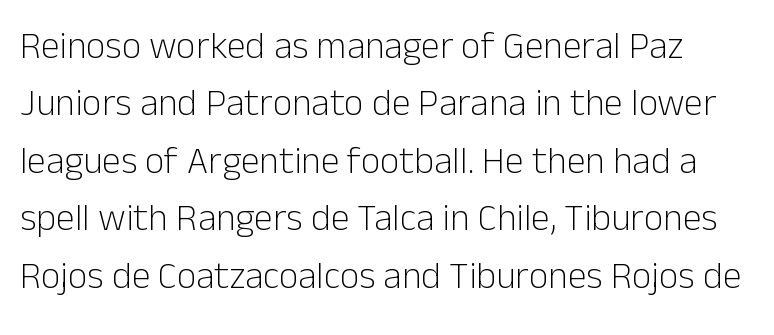
Q: Is the text bold? A: No.
Q: Is the text italic (slanted)? A: No, it is upright.
Q: Is the typeface a serif or a sans-serif typeface? A: Sans-serif.
Q: Is the text underlined? A: No.
Q: Is the spacing between letters normal or unusually wide? A: Normal.
Q: Is the spacing between lines tight, normal or loose? A: Normal.
Q: Width (condensed, normal, or wide)? A: Normal.
Q: Stroke contrast? A: Low.
Q: x-height? A: Medium.
Q: Monospaced? A: No.
